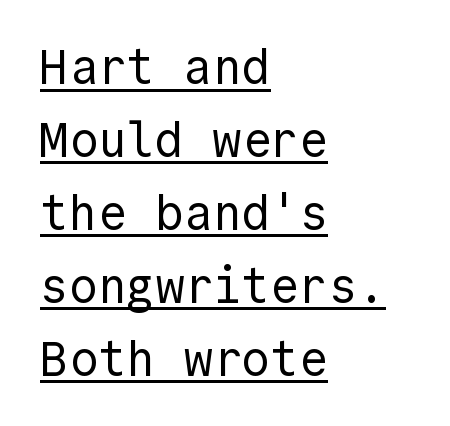
The image shows 48 px regular-weight sans-serif type, upright, monospaced; set left-aligned, normal line spacing (1.52x), normal letter spacing, underlined; a medium x-height.
